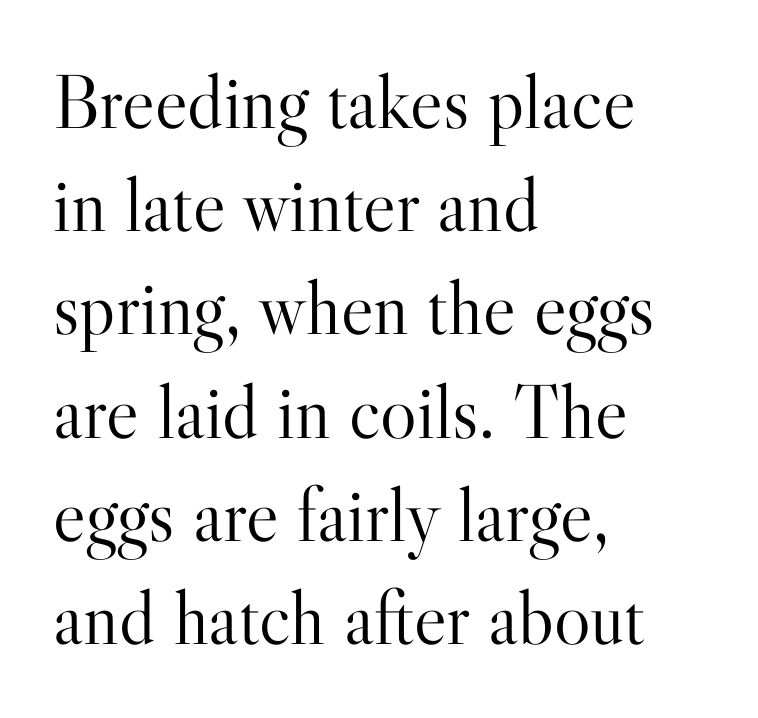
{"serif": "yes", "italic": "no", "bold": "no", "weight": "light", "width": "normal", "stroke_contrast": "high", "x_height": "small", "monospaced": "no", "underline": "no", "align": "left", "line_spacing": "normal", "line_spacing_ratio": 1.34, "letter_spacing": "normal", "letter_spacing_em": 0.0, "glyph_px": 77}
